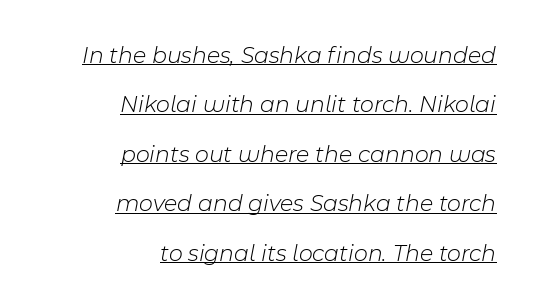
{"italic": "yes", "lean": "right", "slant_degrees": 11, "bold": "no", "underline": "yes", "align": "right", "line_spacing": "loose", "line_spacing_ratio": 2.06, "letter_spacing": "normal", "letter_spacing_em": 0.0, "glyph_px": 24}
